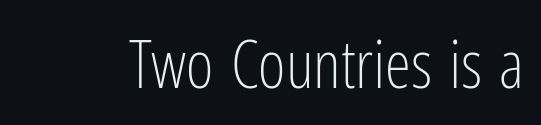
The image shows 66 px light, condensed sans-serif type, upright; set normal letter spacing, not underlined; low stroke contrast and a medium x-height.
